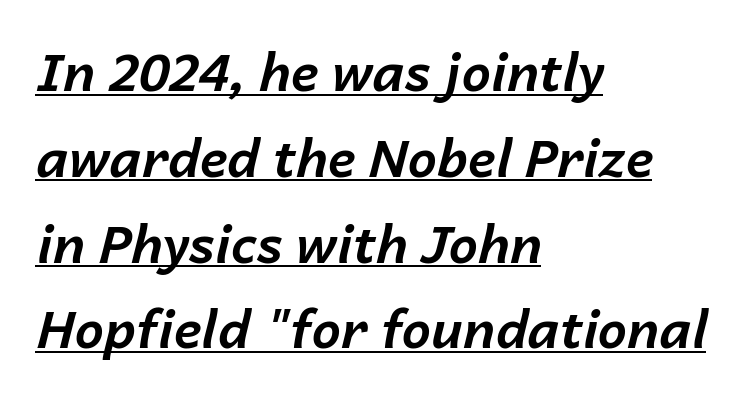
{"italic": "yes", "lean": "right", "slant_degrees": 14, "bold": "yes", "weight": "bold", "width": "normal", "stroke_contrast": "low", "x_height": "medium", "monospaced": "no", "underline": "yes", "align": "left", "line_spacing": "normal", "line_spacing_ratio": 1.65, "letter_spacing": "normal", "letter_spacing_em": 0.0, "glyph_px": 52}
